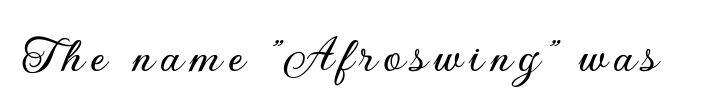
The image shows 54 px sans-serif type; set not underlined; low stroke contrast and a small x-height.
